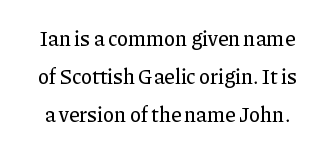
The image shows 21 px text type, upright; set line spacing 1.81x, normal letter spacing, not underlined.
